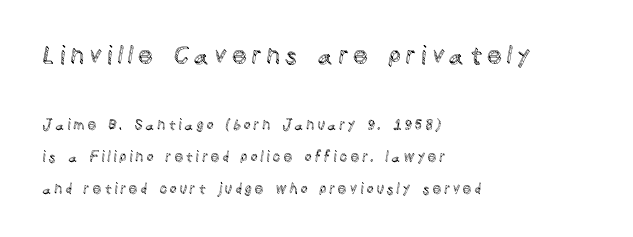
The image shows 24 px text type; set left-aligned, loose line spacing (2.28x), unusually wide letter spacing (+0.2 em), not underlined; the first (top) block is 1.71x larger.
